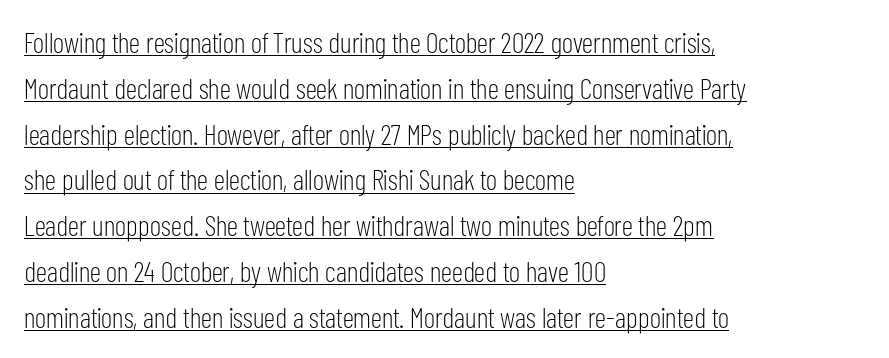
{"serif": "no", "italic": "no", "bold": "no", "weight": "light", "width": "condensed", "stroke_contrast": "low", "x_height": "medium", "monospaced": "no", "underline": "yes", "align": "left", "line_spacing": "normal", "line_spacing_ratio": 1.58, "letter_spacing": "normal", "letter_spacing_em": 0.0, "glyph_px": 29}
